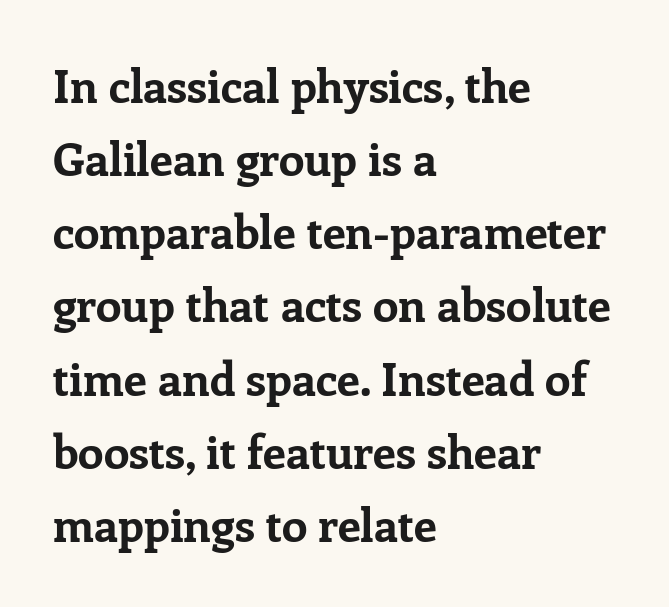
{"serif": "yes", "italic": "no", "bold": "yes", "weight": "bold", "width": "normal", "stroke_contrast": "low", "x_height": "medium", "monospaced": "no", "underline": "no", "align": "left", "line_spacing": "normal", "line_spacing_ratio": 1.59, "letter_spacing": "normal", "letter_spacing_em": 0.0, "glyph_px": 46}
